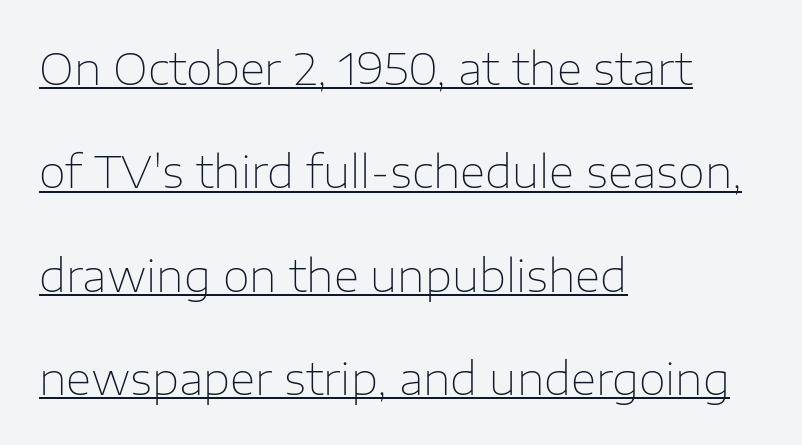
Q: Is the text bold? A: No.
Q: Is the text italic (slanted)? A: No, it is upright.
Q: Is the typeface a serif or a sans-serif typeface? A: Sans-serif.
Q: Is the text underlined? A: Yes.
Q: How is the paragraph aligned? A: Left-aligned.
Q: Is the spacing between letters normal or unusually wide? A: Normal.
Q: Is the spacing between lines tight, normal or loose? A: Loose.
Q: Width (condensed, normal, or wide)? A: Normal.
Q: Stroke contrast? A: Low.
Q: x-height? A: Medium.
Q: Monospaced? A: No.
